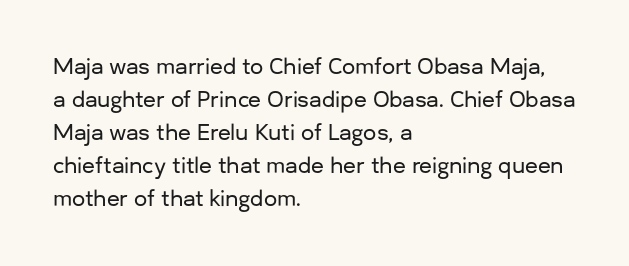
The image shows 21 px text type, upright; set left-aligned, normal line spacing (1.57x), normal letter spacing, not underlined.
